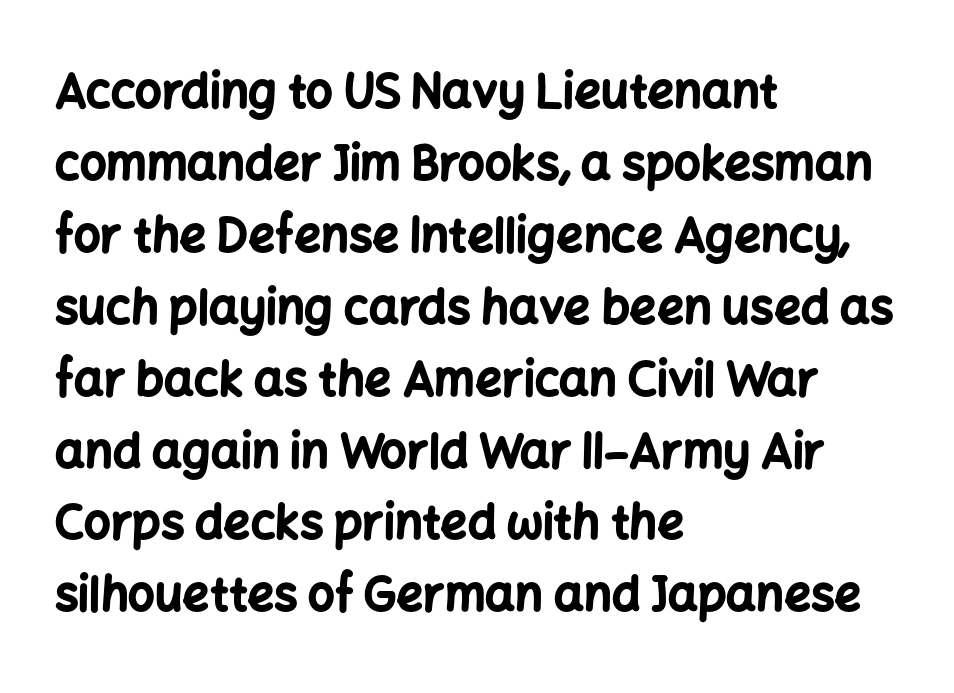
Casual observation: everything's shoved over to the left. A normal amount of white space separates one row of letters from the next. Nobody drew a line under any word here. The font's upright variant was chosen for this text. The letters advance in unequal steps, a hallmark of proportional type. Each letter's strokes conclude bluntly, with no projecting serifs.
